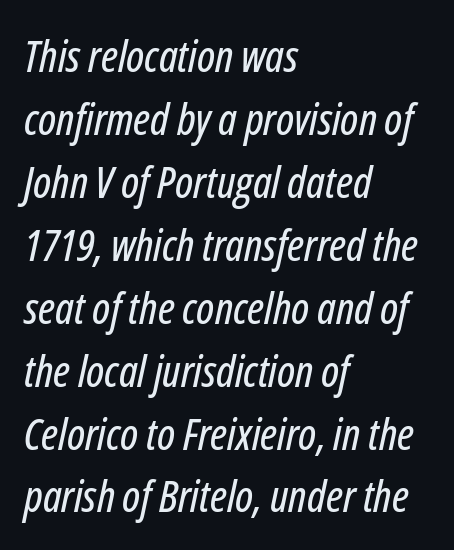
Q: Is the text italic (slanted)? A: Yes, it leans right by about 12 degrees.
Q: Is the text underlined? A: No.
Q: How is the paragraph aligned? A: Left-aligned.
Q: Is the spacing between letters normal or unusually wide? A: Normal.
Q: Is the spacing between lines tight, normal or loose? A: Normal.
Q: Width (condensed, normal, or wide)? A: Condensed.
Q: Stroke contrast? A: Low.
Q: x-height? A: Medium.
Q: Monospaced? A: No.
